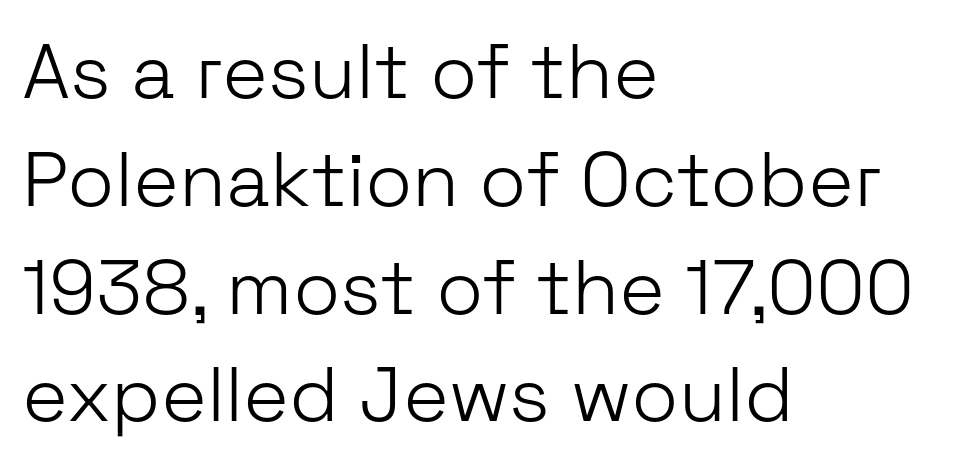
Q: Is the text bold? A: No.
Q: Is the text italic (slanted)? A: No, it is upright.
Q: Is the typeface a serif or a sans-serif typeface? A: Sans-serif.
Q: Is the text underlined? A: No.
Q: How is the paragraph aligned? A: Left-aligned.
Q: Is the spacing between letters normal or unusually wide? A: Normal.
Q: Is the spacing between lines tight, normal or loose? A: Normal.
Q: Width (condensed, normal, or wide)? A: Normal.
Q: Stroke contrast? A: Low.
Q: x-height? A: Medium.
Q: Monospaced? A: No.
